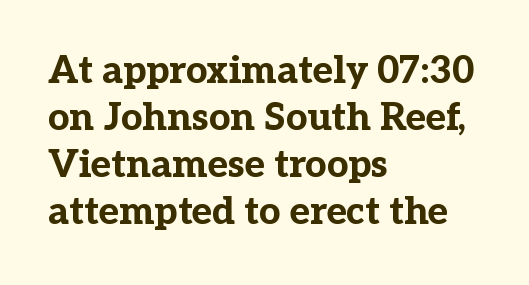
Q: Is the text bold? A: Yes.
Q: Is the text italic (slanted)? A: No, it is upright.
Q: Is the typeface a serif or a sans-serif typeface? A: Serif.
Q: Is the text underlined? A: No.
Q: How is the paragraph aligned? A: Left-aligned.
Q: Is the spacing between letters normal or unusually wide? A: Normal.
Q: Width (condensed, normal, or wide)? A: Normal.
Q: Stroke contrast? A: Low.
Q: x-height? A: Medium.
Q: Monospaced? A: No.
